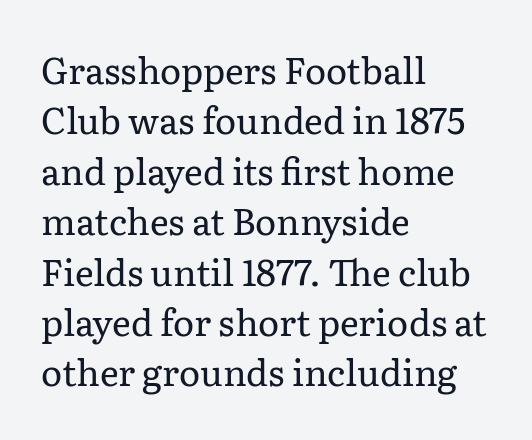
{"serif": "yes", "italic": "no", "bold": "no", "weight": "regular", "width": "normal", "stroke_contrast": "low", "x_height": "medium", "monospaced": "no", "underline": "no", "align": "left", "line_spacing": "normal", "line_spacing_ratio": 1.4, "letter_spacing": "normal", "letter_spacing_em": 0.0, "glyph_px": 36}
